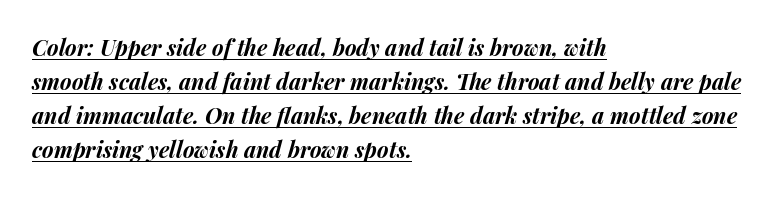
Q: Is the text bold? A: Yes.
Q: Is the text italic (slanted)? A: Yes, it leans right by about 14 degrees.
Q: Is the text underlined? A: Yes.
Q: How is the paragraph aligned? A: Left-aligned.
Q: Is the spacing between letters normal or unusually wide? A: Normal.
Q: Is the spacing between lines tight, normal or loose? A: Normal.
